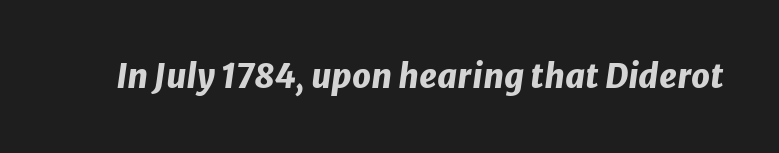
Q: Is the text bold? A: Yes.
Q: Is the text italic (slanted)? A: Yes, it leans right by about 8 degrees.
Q: Is the text underlined? A: No.
Q: Is the spacing between letters normal or unusually wide? A: Normal.
Q: Width (condensed, normal, or wide)? A: Normal.
Q: Stroke contrast? A: Low.
Q: x-height? A: Medium.
Q: Monospaced? A: No.
